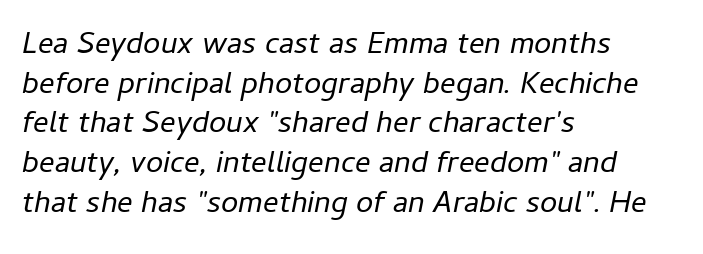
The image shows 31 px regular-weight type, italic (leaning right); set left-aligned, normal line spacing (1.28x), normal letter spacing, not underlined; low stroke contrast and a medium x-height.
